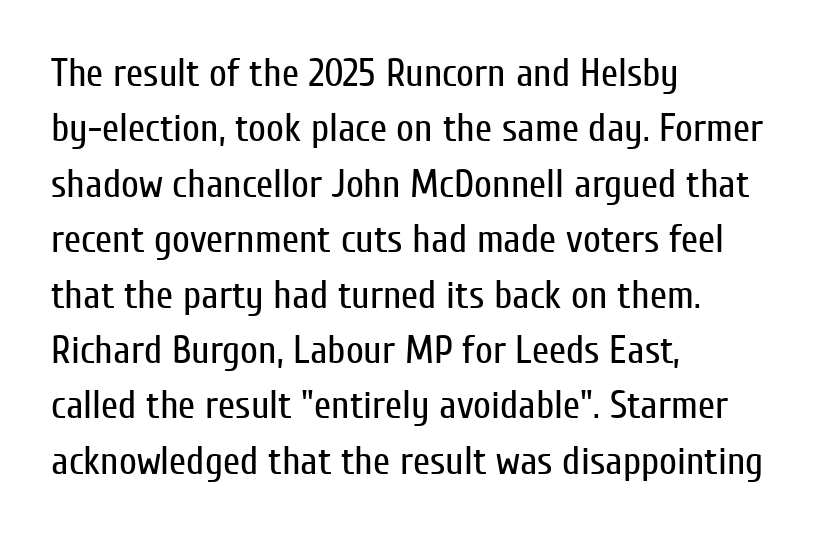
{"serif": "no", "italic": "no", "bold": "no", "weight": "regular", "width": "condensed", "stroke_contrast": "low", "x_height": "medium", "monospaced": "no", "underline": "no", "align": "left", "line_spacing": "normal", "line_spacing_ratio": 1.42, "letter_spacing": "normal", "letter_spacing_em": 0.0, "glyph_px": 39}
